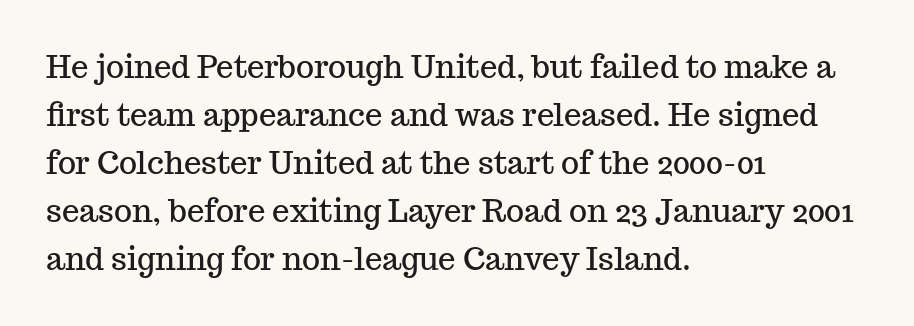
Q: Is the text italic (slanted)? A: No, it is upright.
Q: Is the typeface a serif or a sans-serif typeface? A: Serif.
Q: Is the text underlined? A: No.
Q: How is the paragraph aligned? A: Left-aligned.
Q: Is the spacing between letters normal or unusually wide? A: Normal.
Q: Is the spacing between lines tight, normal or loose? A: Normal.
Q: Width (condensed, normal, or wide)? A: Normal.
Q: Stroke contrast? A: Medium.
Q: x-height? A: Medium.
Q: Monospaced? A: No.
